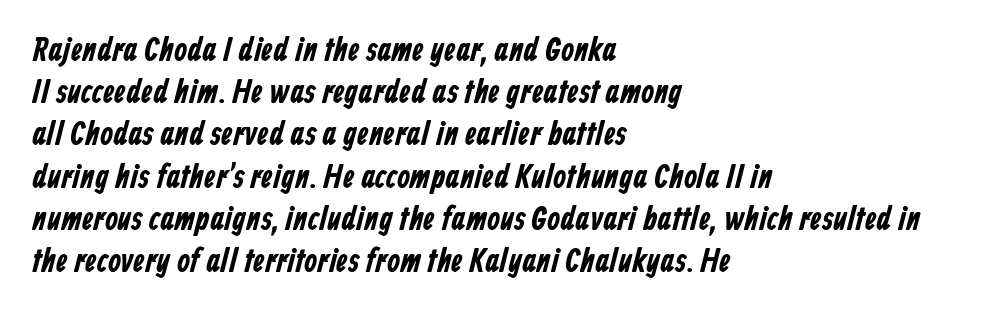
Is the block centered? No — it sits flush against the left margin. This sample keeps an unexceptional amount of space between lines. Character widths vary here, with narrow letters taking less room than wide ones. The area under the type is left untouched. The glyphs in this specimen are sans serif. These lines keep a tight, regular rhythm from letter to letter.
